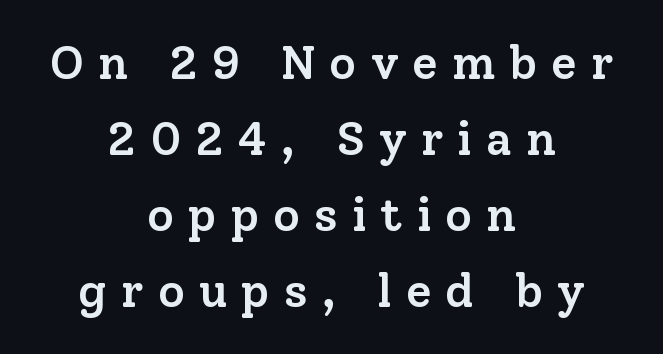
The image shows 47 px semibold serif type, upright; set centered, normal line spacing (1.62x), unusually wide letter spacing (+0.29 em), not underlined; low stroke contrast and a medium x-height.
